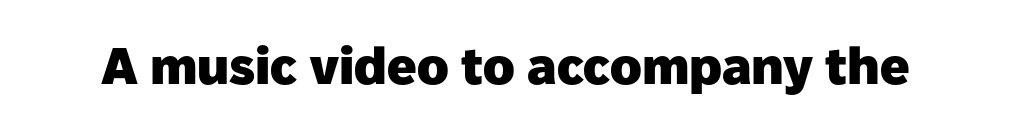
Plain, unruled lines of type. Proportional: the letters do not fall into vertical columns. Note: no serifs on the glyphs. How are the letters spaced? Ordinarily, with no added tracking. In terms of posture, this sample is upright. Thick stems and heavy bowls — unmistakably bold.
